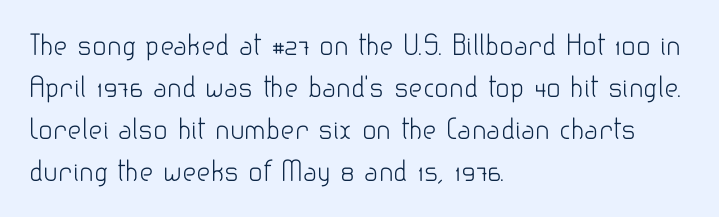
Each new line begins a customary step beneath the previous one. The passage shown is not underscored anywhere. Weight: not bold — regular or lighter. Nope, not italic — everything's standing straight. A classic flush-left, rag-right setting is used for this passage.
